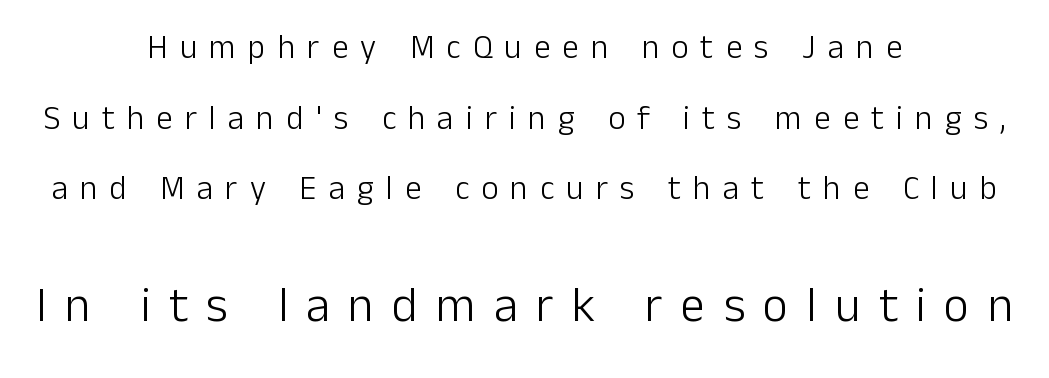
{"serif": "no", "italic": "no", "bold": "no", "weight": "light", "width": "normal", "stroke_contrast": "low", "x_height": "medium", "monospaced": "no", "underline": "no", "align": "center", "line_spacing": "loose", "line_spacing_ratio": 2.14, "letter_spacing": "wide", "letter_spacing_em": 0.37, "larger_block": "second", "size_ratio": 1.48, "glyph_px": 49}
